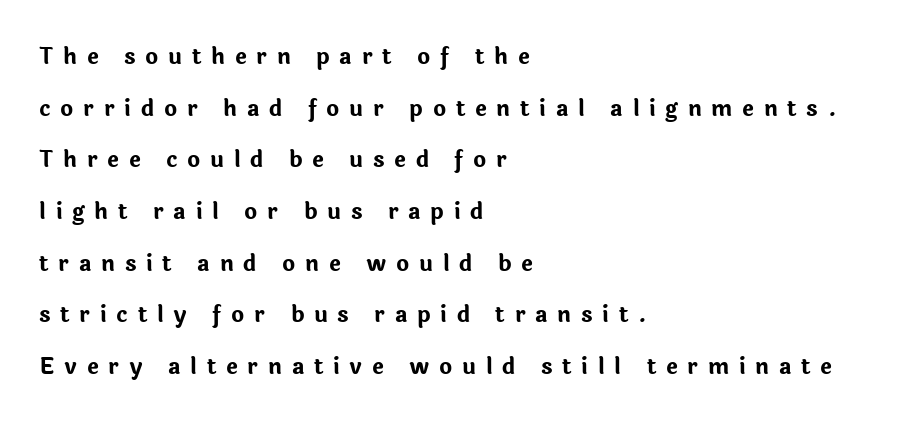
{"italic": "no", "bold": "yes", "underline": "no", "align": "left", "line_spacing": "loose", "line_spacing_ratio": 2.35, "letter_spacing": "wide", "letter_spacing_em": 0.44, "glyph_px": 22}
